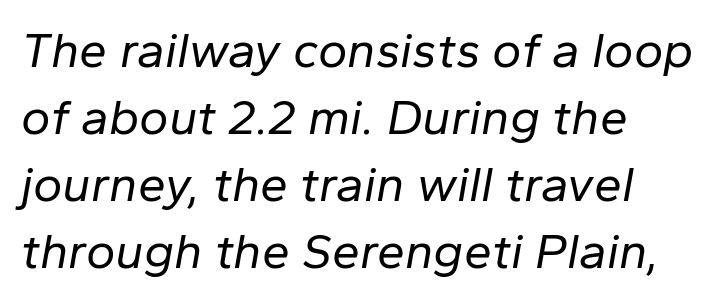
The image shows 50 px regular-weight type, italic (leaning right); set left-aligned, normal line spacing (1.34x), normal letter spacing, not underlined; low stroke contrast and a medium x-height.
